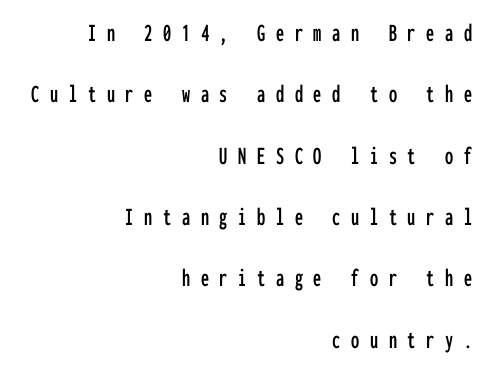
If you drew a line through each stem, it would be perfectly vertical. The passage shown is not underscored anywhere. Students, observe: this is what heavily led, spacious text looks like. The text block is weighted toward the right margin, trailing off unevenly leftward. Loose tracking; the words dissolve into strings of separated letters.
